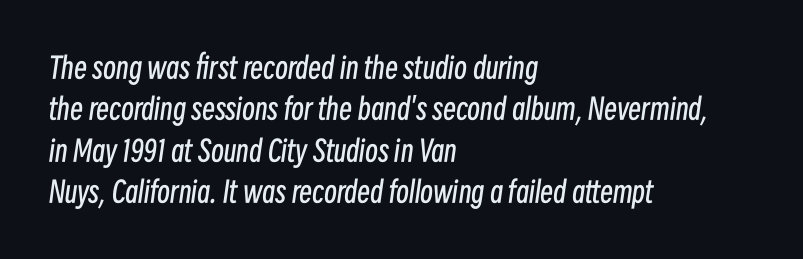
{"italic": "yes", "lean": "right", "slant_degrees": 8, "bold": "no", "weight": "regular", "width": "condensed", "stroke_contrast": "low", "x_height": "medium", "monospaced": "no", "underline": "no", "align": "left", "line_spacing": "normal", "line_spacing_ratio": 1.43, "letter_spacing": "normal", "letter_spacing_em": 0.0, "glyph_px": 29}
